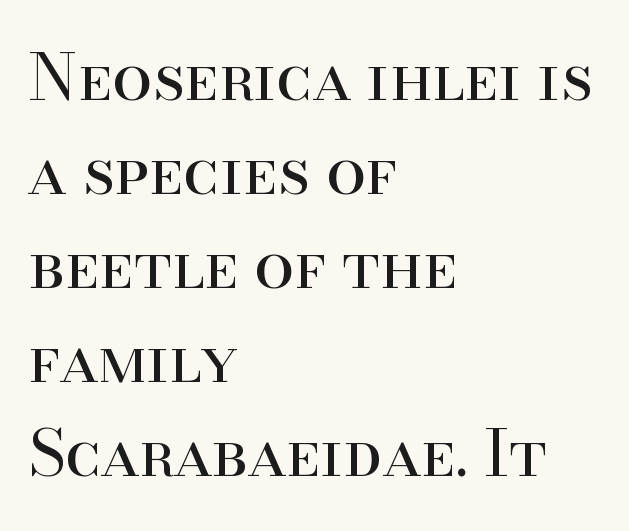
Q: Is the text bold? A: No.
Q: Is the text italic (slanted)? A: No, it is upright.
Q: Is the typeface a serif or a sans-serif typeface? A: Serif.
Q: Is the text underlined? A: No.
Q: How is the paragraph aligned? A: Left-aligned.
Q: Is the spacing between letters normal or unusually wide? A: Normal.
Q: Is the spacing between lines tight, normal or loose? A: Normal.
Q: Width (condensed, normal, or wide)? A: Normal.
Q: Stroke contrast? A: High.
Q: x-height? A: Small.
Q: Monospaced? A: No.
